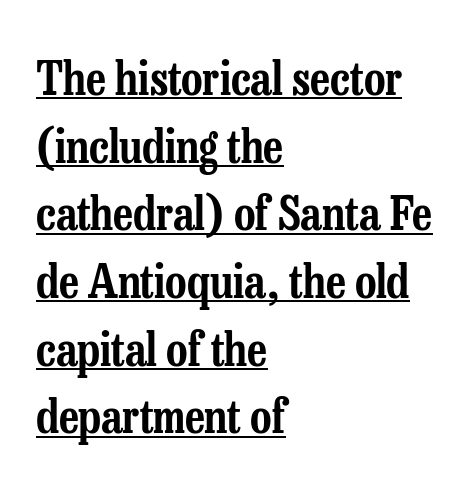
{"serif": "yes", "italic": "no", "width": "condensed", "stroke_contrast": "low", "x_height": "medium", "monospaced": "no", "underline": "yes", "align": "left", "line_spacing": "normal", "line_spacing_ratio": 1.44, "letter_spacing": "normal", "letter_spacing_em": 0.0, "glyph_px": 47}
